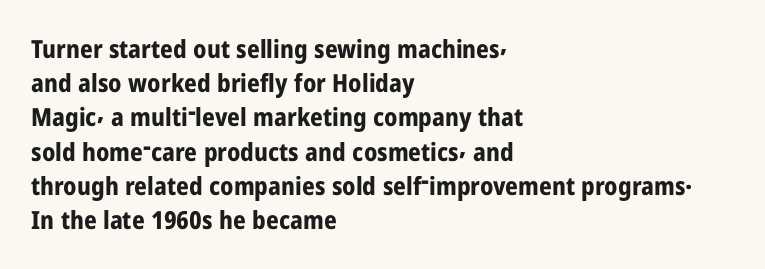
The image shows 25 px bold type, upright; set left-aligned, normal line spacing (1.37x), normal letter spacing, not underlined.
